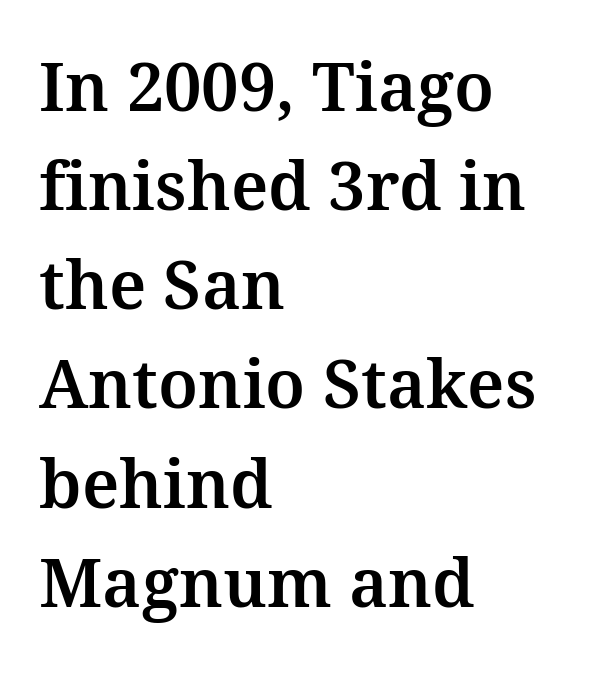
{"serif": "yes", "italic": "no", "width": "normal", "stroke_contrast": "medium", "x_height": "medium", "monospaced": "no", "underline": "no", "align": "left", "line_spacing": "normal", "line_spacing_ratio": 1.48, "letter_spacing": "normal", "letter_spacing_em": 0.0, "glyph_px": 67}
